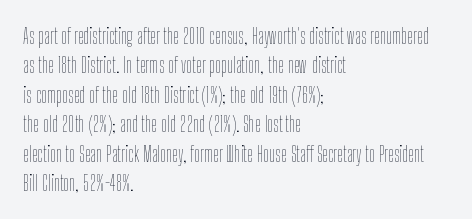
Q: Is the text bold? A: No.
Q: Is the text italic (slanted)? A: No, it is upright.
Q: Is the text underlined? A: No.
Q: How is the paragraph aligned? A: Left-aligned.
Q: Is the spacing between letters normal or unusually wide? A: Normal.
Q: Is the spacing between lines tight, normal or loose? A: Normal.
